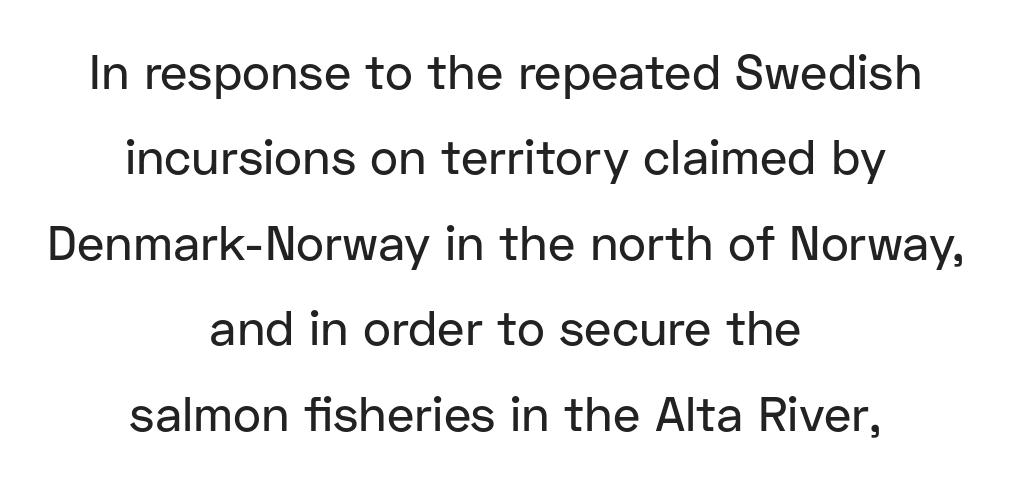
The image shows 48 px sans-serif type, upright; set centered, line spacing 1.78x, normal letter spacing, not underlined; low stroke contrast and a medium x-height.
